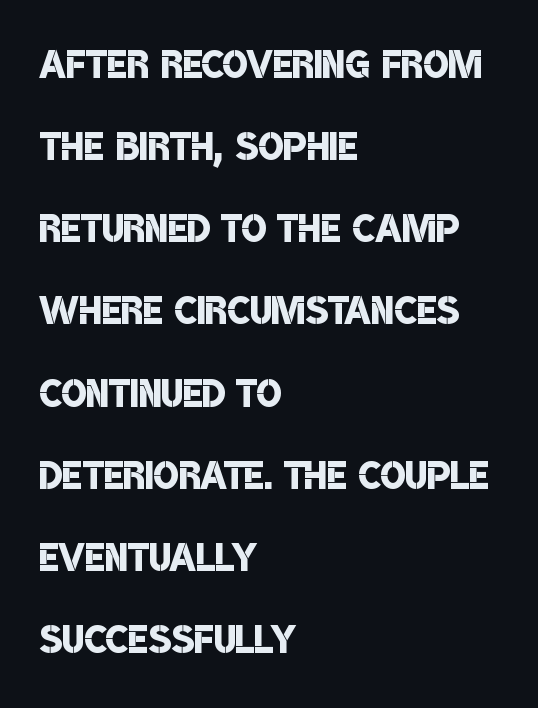
Students, note that the glyphs here touch the page at normal intervals. Short and long lines alike share a common starting point at left. The glyphs have the mass of a demibold cut, below bold. Underline: absent. This sample uses a sans-serif face. The line-height multiplier appears to be the usual default.
